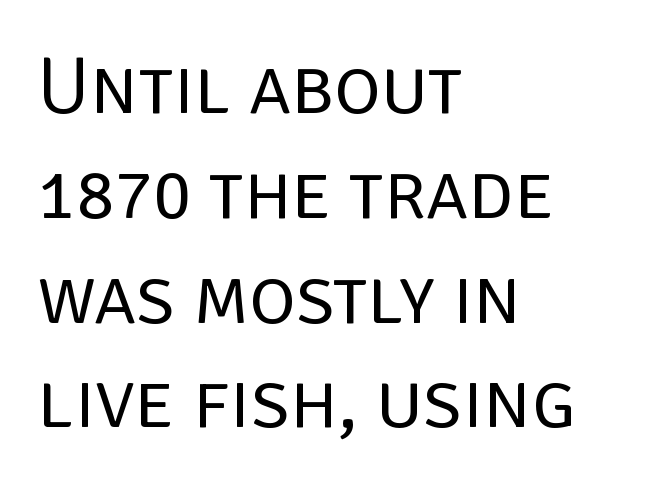
Q: Is the text bold? A: No.
Q: Is the text italic (slanted)? A: No, it is upright.
Q: Is the typeface a serif or a sans-serif typeface? A: Sans-serif.
Q: Is the text underlined? A: No.
Q: How is the paragraph aligned? A: Left-aligned.
Q: Is the spacing between letters normal or unusually wide? A: Normal.
Q: Is the spacing between lines tight, normal or loose? A: Normal.
Q: Width (condensed, normal, or wide)? A: Normal.
Q: Stroke contrast? A: Low.
Q: x-height? A: Large.
Q: Monospaced? A: No.
